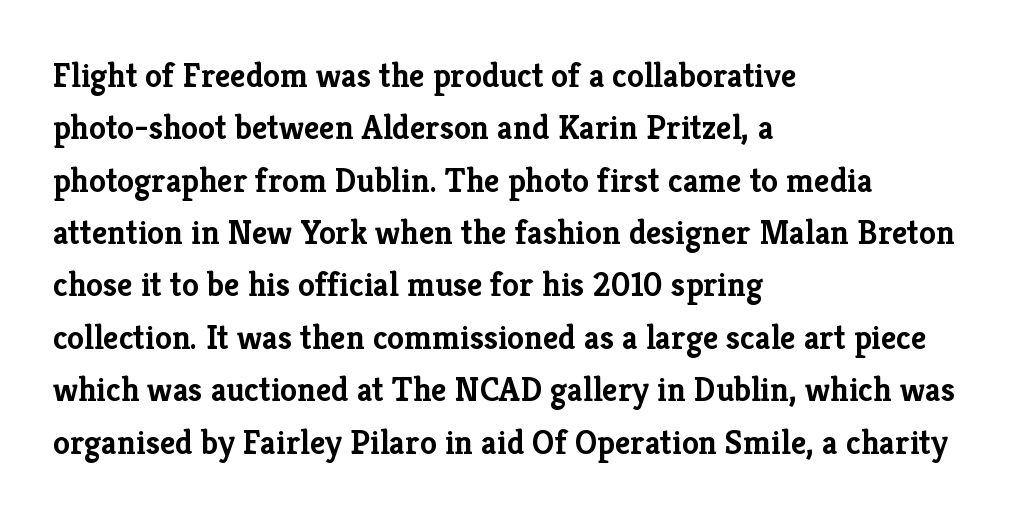
The passage shown is typed in a proportional face where columns would drift. Interline gaps are of average width in this sample. The rendering uses a bold face; every stroke is thick and dark. Reading down the block, your eye returns to a fixed left position each line. This sample uses an upright cut, with every glyph sitting square on the baseline. Unmarked baselines from the first word to the last.
